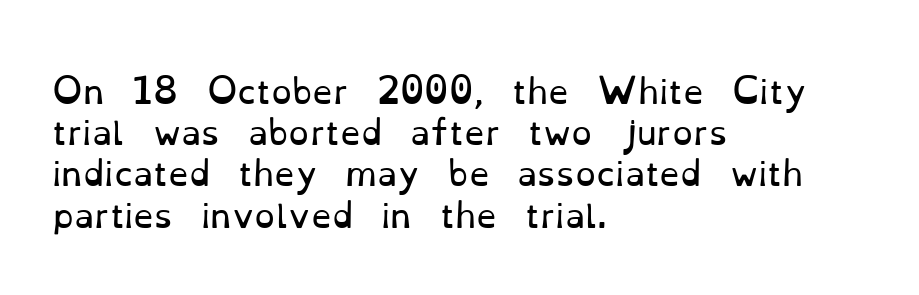
Notice how the passage keeps a crisp vertical edge on the left only. Is the letter spacing exaggerated? No — it looks like the ordinary default. Successive baselines arrive at the customary interval. Nobody drew a line under any word here.
